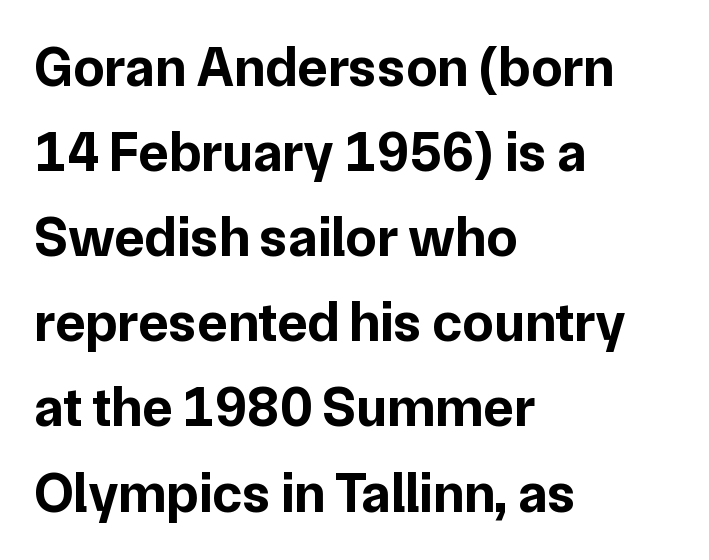
{"serif": "no", "italic": "no", "bold": "yes", "weight": "bold", "width": "normal", "stroke_contrast": "low", "x_height": "medium", "monospaced": "no", "underline": "no", "align": "left", "line_spacing": "normal", "line_spacing_ratio": 1.52, "letter_spacing": "normal", "letter_spacing_em": 0.0, "glyph_px": 56}
